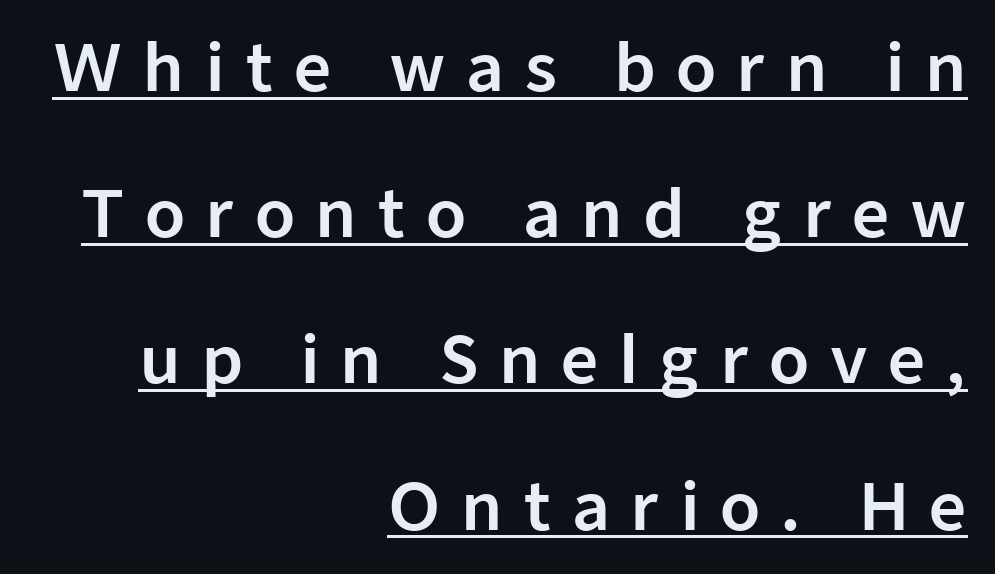
{"serif": "no", "italic": "no", "width": "normal", "stroke_contrast": "low", "x_height": "medium", "monospaced": "no", "underline": "yes", "align": "right", "line_spacing": "loose", "line_spacing_ratio": 2.25, "letter_spacing": "wide", "letter_spacing_em": 0.31, "glyph_px": 65}
